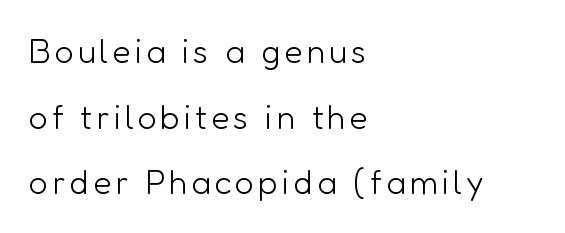
The image shows 34 px light sans-serif type, upright; set left-aligned, loose line spacing (1.93x), not underlined; low stroke contrast and a medium x-height.
